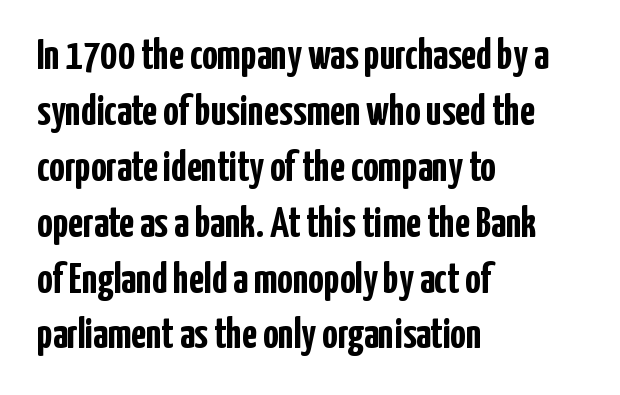
The image shows 43 px semibold, condensed sans-serif type, upright; set left-aligned, normal line spacing (1.3x), normal letter spacing, not underlined; low stroke contrast and a medium x-height.
